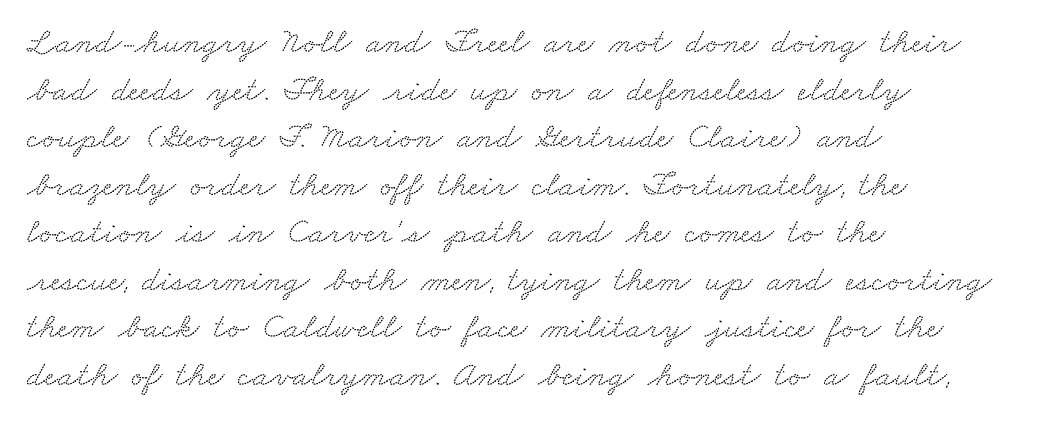
The image shows 36 px wide serif type; set left-aligned, normal line spacing (1.32x), normal letter spacing, not underlined; low stroke contrast and a small x-height.
